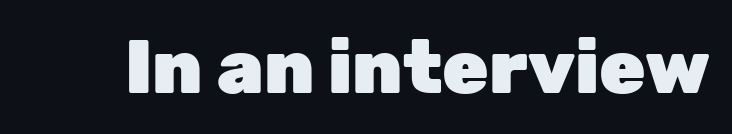
What weight is shown? A full bold with thick strokes. The passage shown has conventional tracking throughout. The type family on display is of the sans-serif kind. Unlike italic type, these characters show no tilt at all. Just letters on the line, the space beneath them empty.
